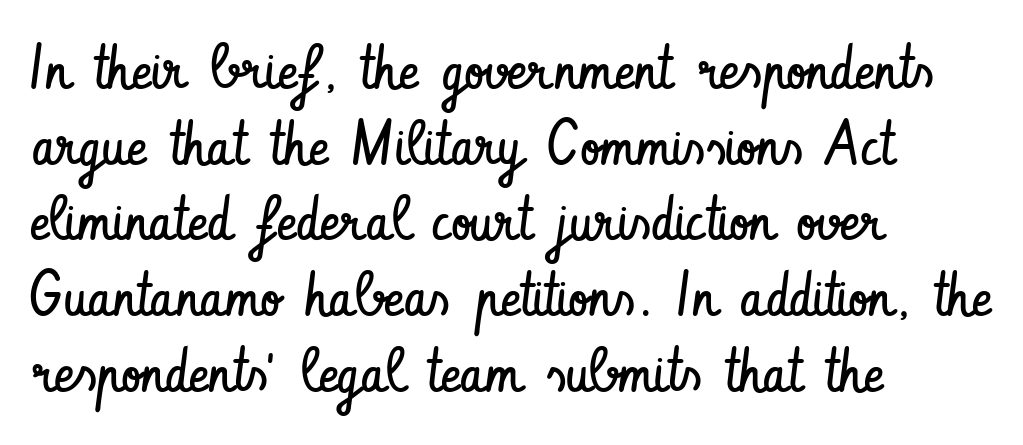
Q: Is the text bold? A: No.
Q: Is the text italic (slanted)? A: No, it is upright.
Q: Is the typeface a serif or a sans-serif typeface? A: Sans-serif.
Q: Is the text underlined? A: No.
Q: How is the paragraph aligned? A: Left-aligned.
Q: Is the spacing between letters normal or unusually wide? A: Normal.
Q: Width (condensed, normal, or wide)? A: Condensed.
Q: Stroke contrast? A: Low.
Q: x-height? A: Small.
Q: Monospaced? A: No.
